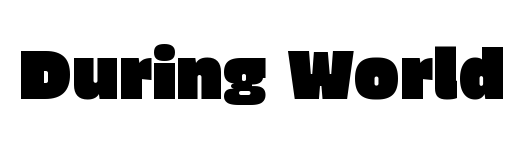
Q: Is the text italic (slanted)? A: No, it is upright.
Q: Is the typeface a serif or a sans-serif typeface? A: Sans-serif.
Q: Is the text underlined? A: No.
Q: Is the spacing between letters normal or unusually wide? A: Normal.
Q: Width (condensed, normal, or wide)? A: Normal.
Q: Stroke contrast? A: Low.
Q: x-height? A: Large.
Q: Monospaced? A: No.
